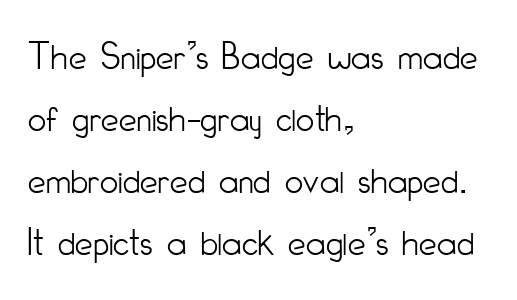
All the whitespace from short lines collects on the right. The passage shown has conventional tracking throughout. Rule under the text: the space is simply empty. The leading is moderate, giving the passage an even texture. Stem width sits at or under what a default text font uses. Proportional: the letters do not fall into vertical columns.
